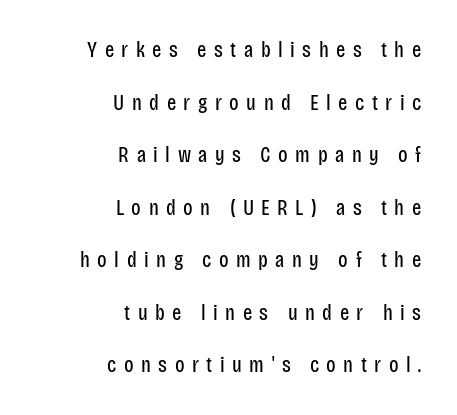
Q: Is the text bold? A: No.
Q: Is the text italic (slanted)? A: No, it is upright.
Q: Is the text underlined? A: No.
Q: How is the paragraph aligned? A: Right-aligned.
Q: Is the spacing between letters normal or unusually wide? A: Unusually wide.
Q: Is the spacing between lines tight, normal or loose? A: Loose.
